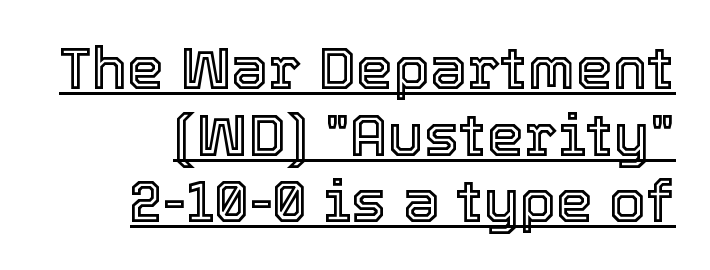
{"italic": "no", "width": "normal", "x_height": "medium", "monospaced": "no", "underline": "yes", "line_spacing": "tight", "line_spacing_ratio": 1.13, "letter_spacing": "normal", "letter_spacing_em": 0.0, "glyph_px": 59}
